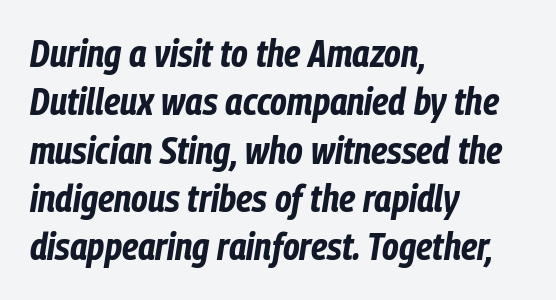
Q: Is the text bold? A: Yes.
Q: Is the text italic (slanted)? A: Yes, it leans right by about 9 degrees.
Q: Is the text underlined? A: No.
Q: How is the paragraph aligned? A: Left-aligned.
Q: Is the spacing between letters normal or unusually wide? A: Normal.
Q: Is the spacing between lines tight, normal or loose? A: Normal.
Q: Width (condensed, normal, or wide)? A: Condensed.
Q: Stroke contrast? A: Low.
Q: x-height? A: Medium.
Q: Monospaced? A: No.
